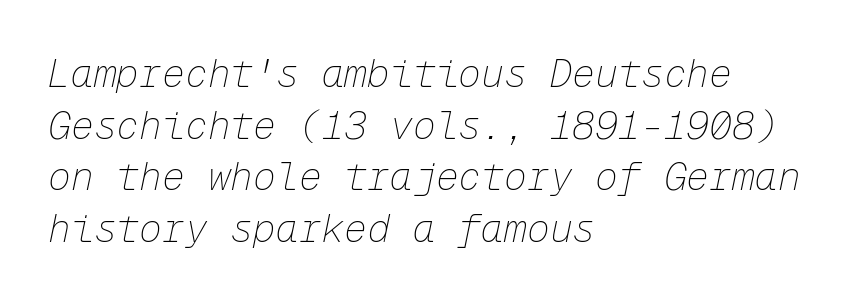
Unmarked baselines from the first word to the last. Evenly set lines give the paragraph a standard silhouette. Bold? No — there's no thickening of the strokes. Left-aligned paragraph, ragged on the right. Tracking value appears to be zero — textbook default spacing.
